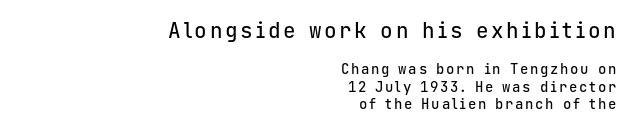
Every row of glyphs terminates at an identical x-position on the right. Italic: no, the glyphs are upright roman. The line-height multiplier appears to be the usual default. Here the first block reads like a headline and the second like body copy.
